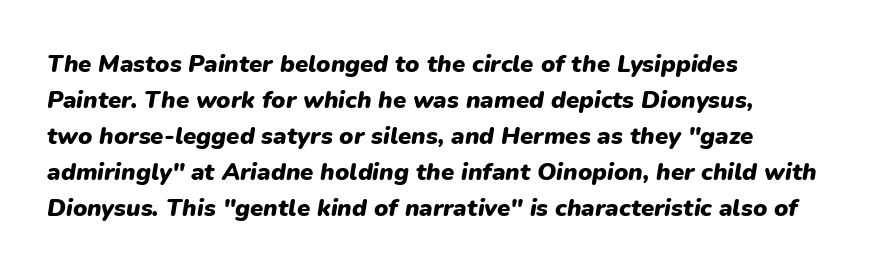
The image shows 24 px bold type, italic (leaning right); set left-aligned, normal line spacing (1.5x), normal letter spacing, not underlined.
